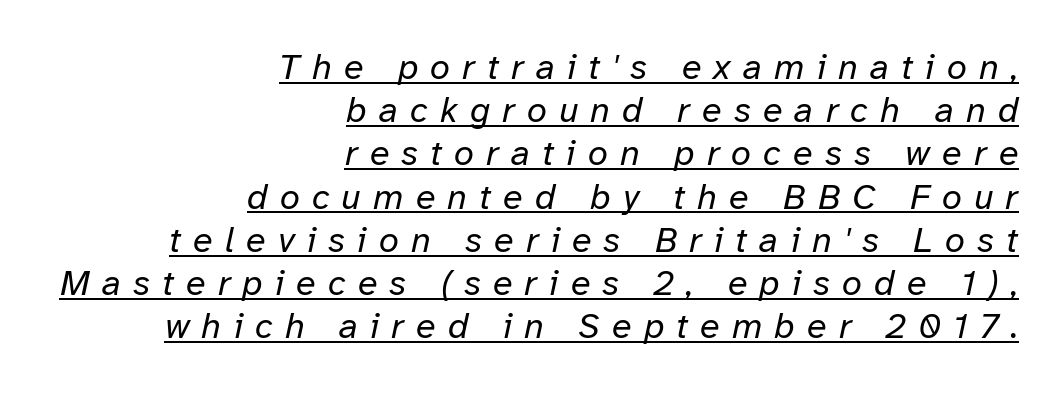
{"italic": "yes", "lean": "right", "slant_degrees": 12, "bold": "no", "weight": "regular", "width": "normal", "stroke_contrast": "low", "x_height": "medium", "monospaced": "no", "underline": "yes", "align": "right", "line_spacing_ratio": 1.2, "letter_spacing": "wide", "letter_spacing_em": 0.34, "glyph_px": 36}
